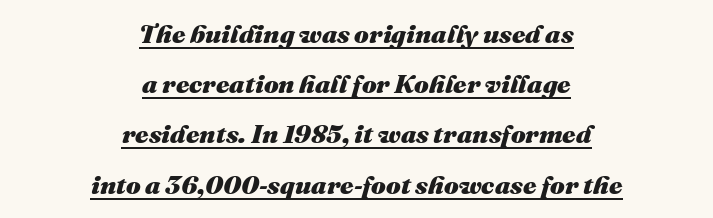
Weight: bold. In designer terms, the underline attribute is active on this setting. The whole block is typeset with a tilt. Centered paragraph, ragged on both sides. Baseline-to-baseline distance is far greater than the letter height. In terms of letterspacing, this is plain default setting.
